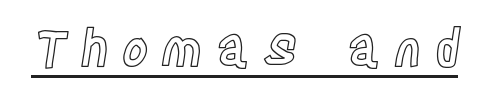
{"width": "condensed", "x_height": "large", "monospaced": "no", "underline": "yes", "letter_spacing": "wide", "letter_spacing_em": 0.27, "glyph_px": 50}
